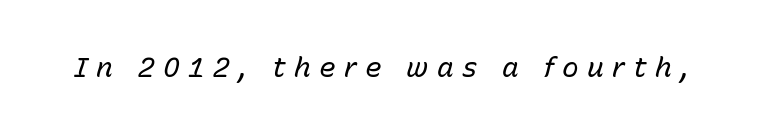
Q: Is the text bold? A: No.
Q: Is the text italic (slanted)? A: Yes, it leans right by about 15 degrees.
Q: Is the text underlined? A: No.
Q: Is the spacing between letters normal or unusually wide? A: Unusually wide.
Q: Width (condensed, normal, or wide)? A: Normal.
Q: Stroke contrast? A: Low.
Q: x-height? A: Medium.
Q: Monospaced? A: No.
